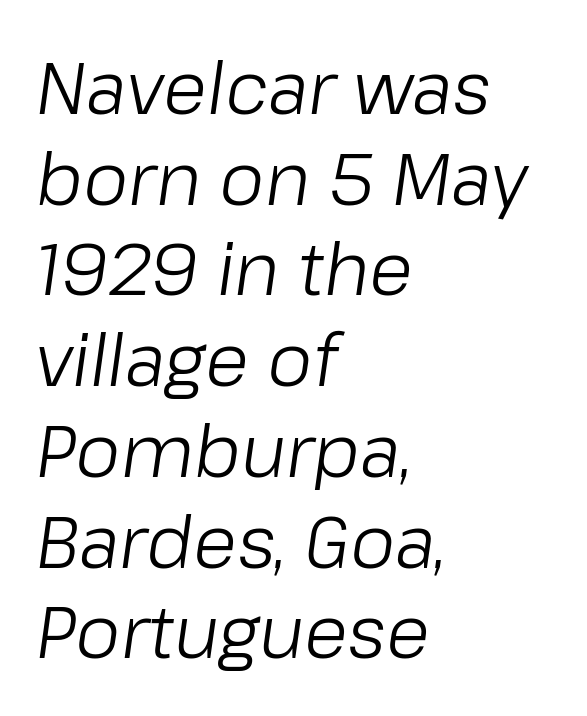
{"italic": "yes", "lean": "right", "slant_degrees": 8, "bold": "no", "weight": "light", "width": "normal", "stroke_contrast": "low", "x_height": "medium", "monospaced": "no", "underline": "no", "align": "left", "line_spacing": "normal", "line_spacing_ratio": 1.26, "letter_spacing": "normal", "letter_spacing_em": 0.0, "glyph_px": 72}
